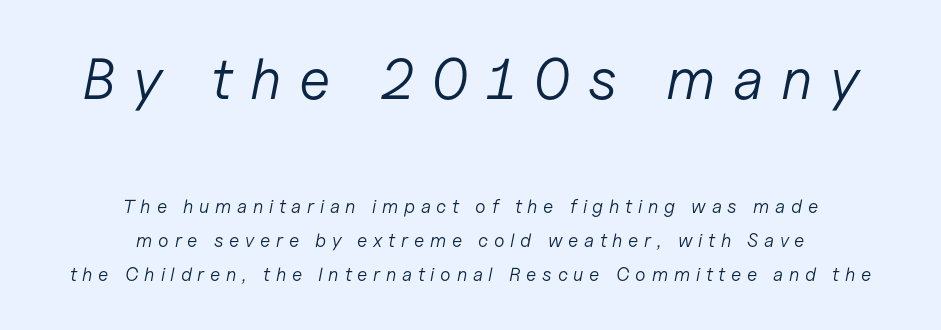
{"italic": "yes", "lean": "right", "slant_degrees": 11, "bold": "no", "weight": "light", "width": "normal", "stroke_contrast": "low", "x_height": "medium", "monospaced": "no", "underline": "no", "align": "center", "line_spacing_ratio": 1.8, "letter_spacing": "wide", "letter_spacing_em": 0.3, "larger_block": "first", "size_ratio": 3.05, "glyph_px": 58}
